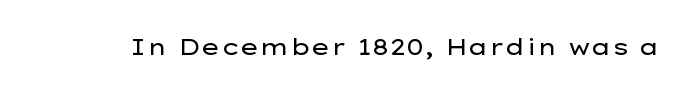
The type is set solid horizontally, with unmodified tracking. Words float on clear page, feet unadorned. A quiet, ordinary-to-light weight characterises the typeface. The type sits square on the baseline with zero lean.
